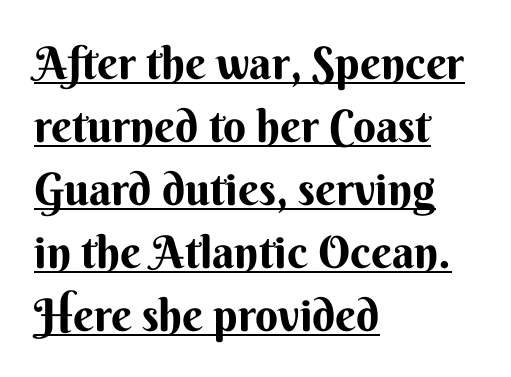
Q: Is the text italic (slanted)? A: No, it is upright.
Q: Is the typeface a serif or a sans-serif typeface? A: Sans-serif.
Q: Is the text underlined? A: Yes.
Q: How is the paragraph aligned? A: Left-aligned.
Q: Is the spacing between letters normal or unusually wide? A: Normal.
Q: Is the spacing between lines tight, normal or loose? A: Normal.
Q: Width (condensed, normal, or wide)? A: Normal.
Q: Stroke contrast? A: Medium.
Q: x-height? A: Small.
Q: Monospaced? A: No.
